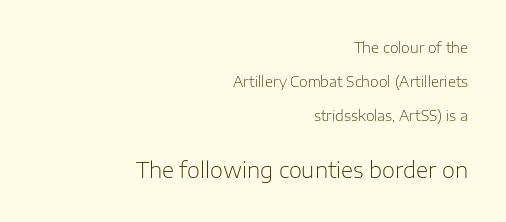
Q: Is the text bold? A: No.
Q: Is the text italic (slanted)? A: No, it is upright.
Q: Is the text underlined? A: No.
Q: How is the paragraph aligned? A: Right-aligned.
Q: Is the spacing between letters normal or unusually wide? A: Normal.
Q: Is the spacing between lines tight, normal or loose? A: Loose.
Q: Which block of text is set in a larger size, the first (top) or the second (bottom)? A: The second (bottom) one.
